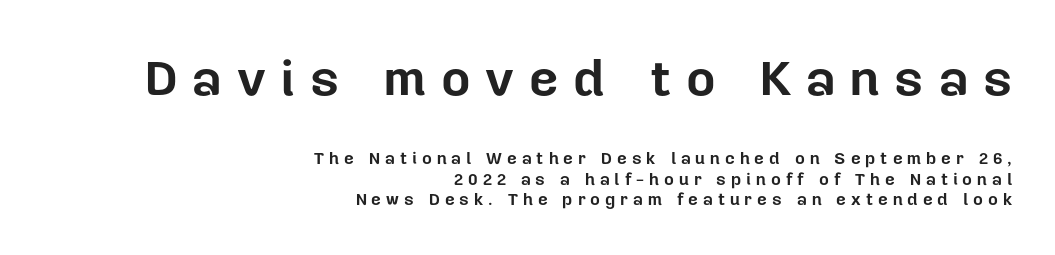
The image shows 51 px bold sans-serif type, upright; set right-aligned, line spacing 1.22x, unusually wide letter spacing (+0.29 em), not underlined; the first (top) block is 3.0x larger; low stroke contrast and a medium x-height.
